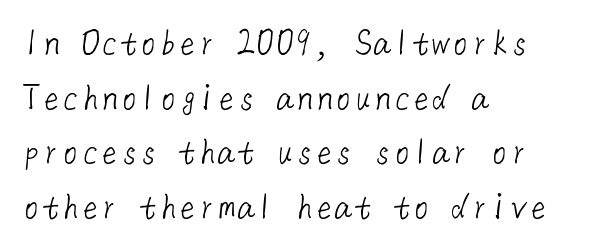
Notice how descenders clear the ascenders below comfortably — that's standard leading. The zone under the glyphs is completely vacant. Casual observation: everything's shoved over to the left. Spacing between characters is what you'd get straight out of the box. A typesetter would label this face a sans.
